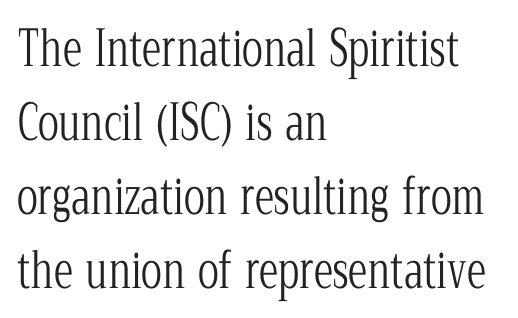
The image shows 49 px light, condensed serif type, upright; set left-aligned, normal line spacing (1.51x), normal letter spacing, not underlined; low stroke contrast and a medium x-height.
